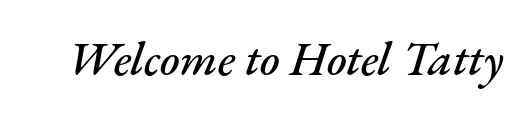
Q: Is the text italic (slanted)? A: Yes, it leans right by about 17 degrees.
Q: Is the text underlined? A: No.
Q: Is the spacing between letters normal or unusually wide? A: Normal.
Q: Width (condensed, normal, or wide)? A: Normal.
Q: Stroke contrast? A: Medium.
Q: x-height? A: Small.
Q: Monospaced? A: No.
